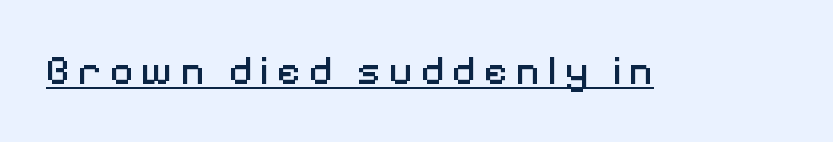
Q: Is the text bold? A: No.
Q: Is the text italic (slanted)? A: No, it is upright.
Q: Is the typeface a serif or a sans-serif typeface? A: Sans-serif.
Q: Is the text underlined? A: Yes.
Q: Width (condensed, normal, or wide)? A: Normal.
Q: Stroke contrast? A: Medium.
Q: x-height? A: Medium.
Q: Monospaced? A: No.
